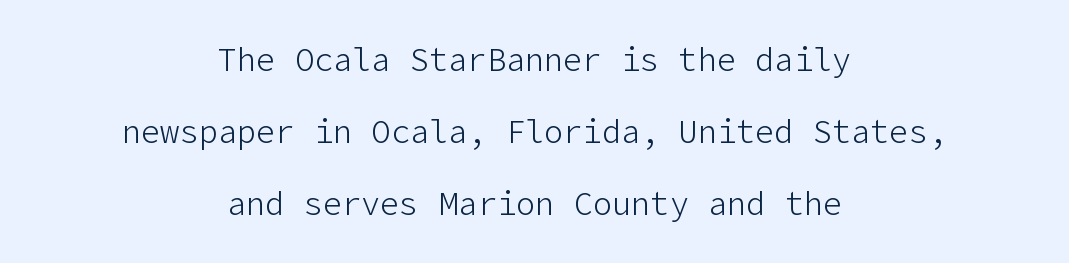
{"serif": "no", "italic": "no", "bold": "no", "weight": "light", "width": "normal", "stroke_contrast": "low", "x_height": "medium", "underline": "no", "align": "center", "line_spacing": "loose", "line_spacing_ratio": 2.25, "letter_spacing": "normal", "letter_spacing_em": 0.0, "glyph_px": 32}
